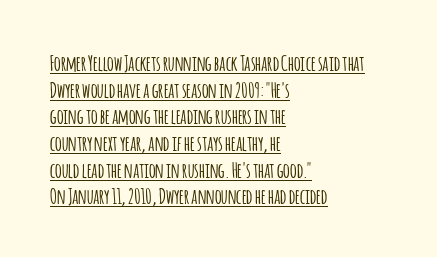
The image shows 21 px text type, upright; set left-aligned, normal line spacing (1.27x), normal letter spacing, underlined.
